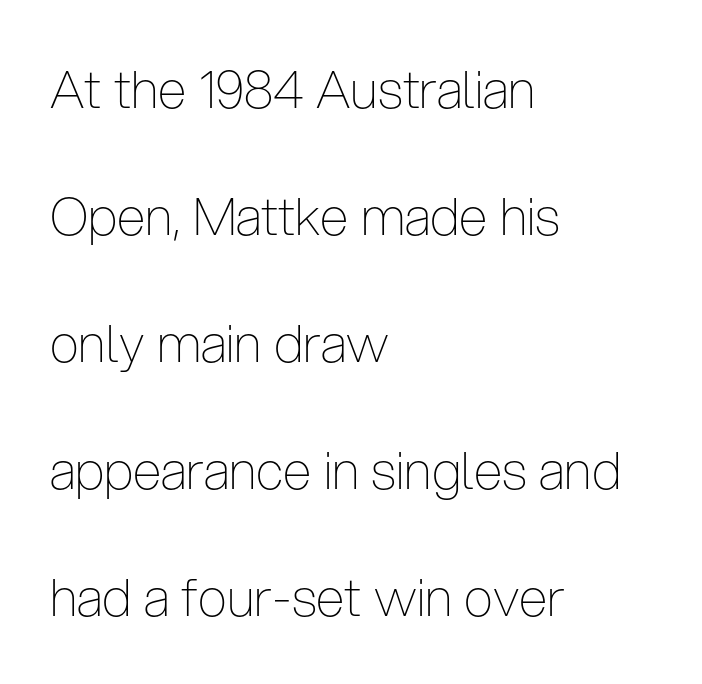
Q: Is the text bold? A: No.
Q: Is the text italic (slanted)? A: No, it is upright.
Q: Is the typeface a serif or a sans-serif typeface? A: Sans-serif.
Q: Is the text underlined? A: No.
Q: How is the paragraph aligned? A: Left-aligned.
Q: Is the spacing between letters normal or unusually wide? A: Normal.
Q: Is the spacing between lines tight, normal or loose? A: Loose.
Q: Width (condensed, normal, or wide)? A: Condensed.
Q: Stroke contrast? A: Low.
Q: x-height? A: Medium.
Q: Monospaced? A: No.
